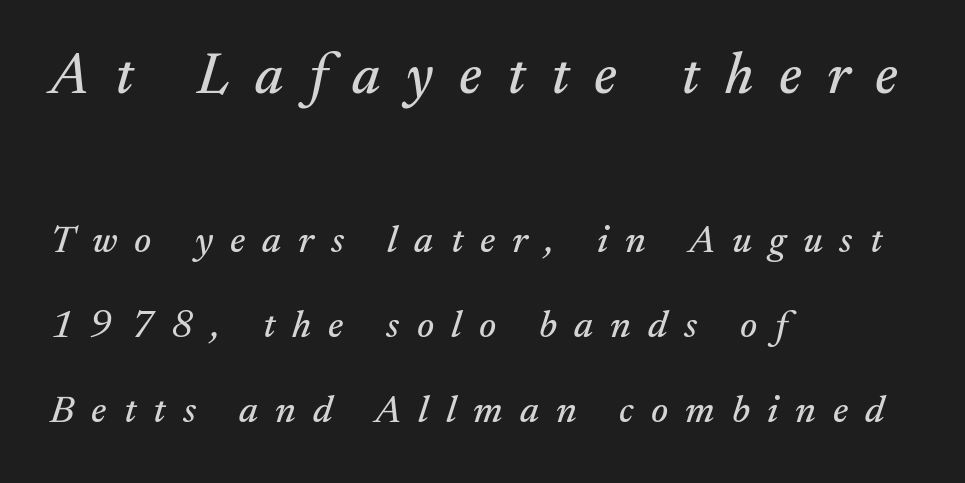
Q: Is the text italic (slanted)? A: Yes, it leans right by about 17 degrees.
Q: Is the typeface a serif or a sans-serif typeface? A: Serif.
Q: Is the text underlined? A: No.
Q: How is the paragraph aligned? A: Left-aligned.
Q: Is the spacing between letters normal or unusually wide? A: Unusually wide.
Q: Is the spacing between lines tight, normal or loose? A: Loose.
Q: Which block of text is set in a larger size, the first (top) or the second (bottom)? A: The first (top) one.
Q: Width (condensed, normal, or wide)? A: Normal.
Q: Stroke contrast? A: Medium.
Q: x-height? A: Small.
Q: Monospaced? A: No.
